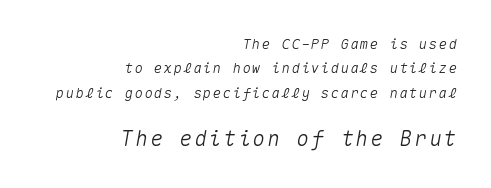
{"italic": "yes", "lean": "right", "slant_degrees": 10, "underline": "no", "align": "right", "line_spacing_ratio": 1.75, "larger_block": "second", "size_ratio": 1.5, "glyph_px": 21}
